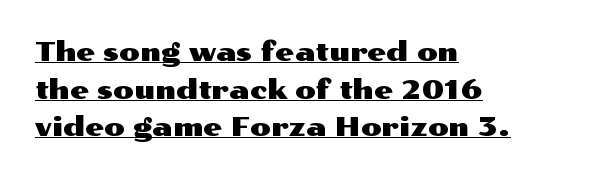
Q: Is the text italic (slanted)? A: No, it is upright.
Q: Is the text underlined? A: Yes.
Q: How is the paragraph aligned? A: Left-aligned.
Q: Is the spacing between letters normal or unusually wide? A: Normal.
Q: Is the spacing between lines tight, normal or loose? A: Normal.
